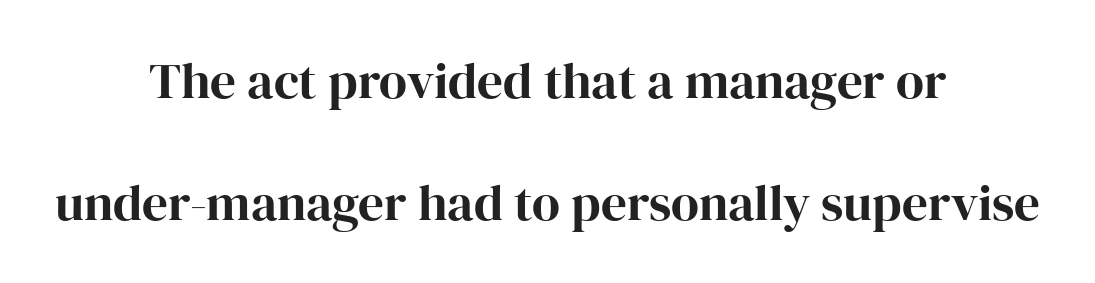
{"serif": "yes", "italic": "no", "bold": "yes", "weight": "bold", "width": "normal", "stroke_contrast": "high", "x_height": "medium", "monospaced": "no", "underline": "no", "align": "center", "line_spacing": "loose", "line_spacing_ratio": 2.39, "letter_spacing": "normal", "letter_spacing_em": 0.0, "glyph_px": 51}
